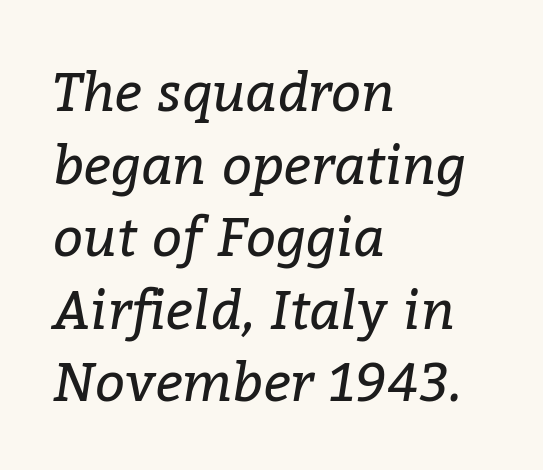
The gaps between neighbouring characters are ordinary and unremarkable. This is oblique type, the kind used for emphasis or titles. Check under the words: just untouched page. Line beginnings align vertically; line endings do not. Is this a fixed-width face? No — the glyphs have proportional, varying widths. Stroke mass is kept to a normal reading level or below.
